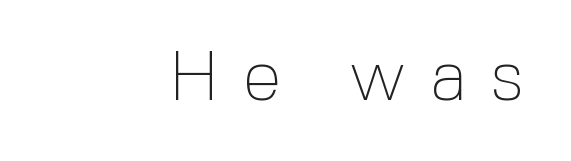
The image shows 71 px thin sans-serif type, upright; set right-aligned, unusually wide letter spacing (+0.32 em), not underlined; a medium x-height.
